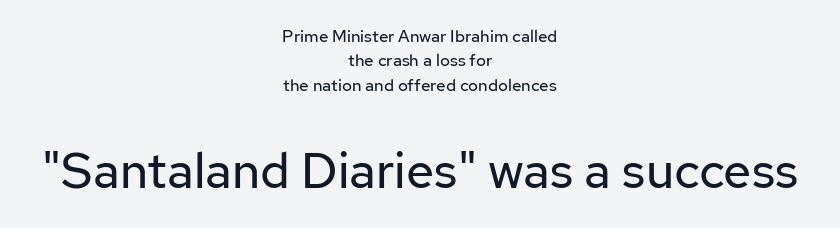
Q: Is the text bold? A: No.
Q: Is the text italic (slanted)? A: No, it is upright.
Q: Is the typeface a serif or a sans-serif typeface? A: Sans-serif.
Q: Is the text underlined? A: No.
Q: How is the paragraph aligned? A: Centered.
Q: Is the spacing between letters normal or unusually wide? A: Normal.
Q: Is the spacing between lines tight, normal or loose? A: Normal.
Q: Which block of text is set in a larger size, the first (top) or the second (bottom)? A: The second (bottom) one.
Q: Width (condensed, normal, or wide)? A: Normal.
Q: Stroke contrast? A: Low.
Q: x-height? A: Medium.
Q: Monospaced? A: No.
